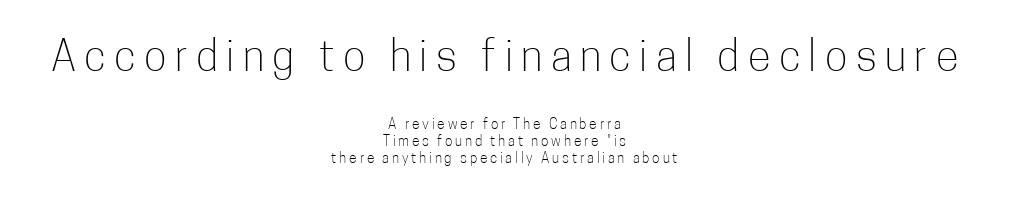
{"serif": "no", "italic": "no", "bold": "no", "weight": "light", "width": "condensed", "stroke_contrast": "low", "x_height": "medium", "monospaced": "no", "underline": "no", "align": "center", "line_spacing_ratio": 1.24, "letter_spacing": "wide", "letter_spacing_em": 0.2, "larger_block": "first", "size_ratio": 3.0, "glyph_px": 42}
